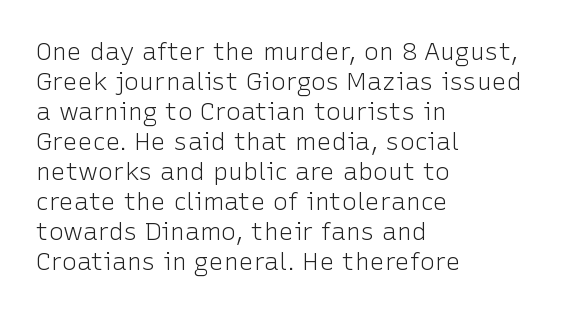
The image shows 25 px text type, upright; set left-aligned, line spacing 1.2x, normal letter spacing, not underlined.
